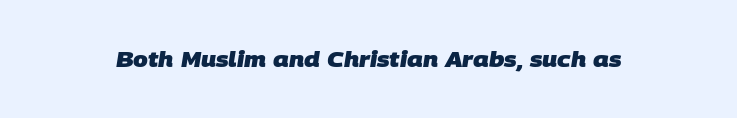
On the weight axis this lands at bold, roughly 700. Spacing between characters is what you'd get straight out of the box. Check under the words: just untouched page.
